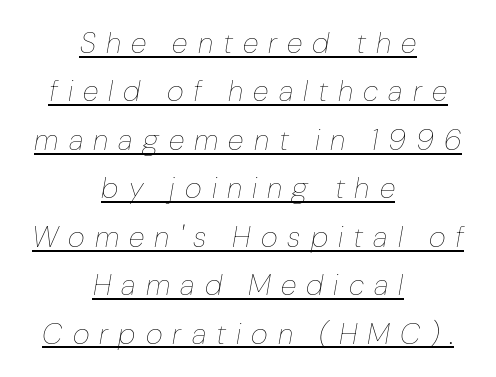
The image shows 29 px thin type, italic (leaning right); set centered, normal line spacing (1.67x), unusually wide letter spacing (+0.35 em), underlined; low stroke contrast and a medium x-height.
